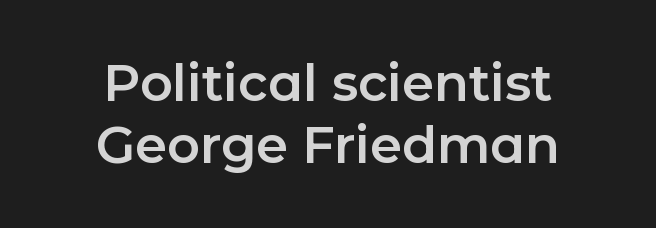
{"serif": "no", "italic": "no", "width": "normal", "stroke_contrast": "low", "x_height": "medium", "monospaced": "no", "underline": "no", "align": "center", "line_spacing_ratio": 1.22, "letter_spacing": "normal", "letter_spacing_em": 0.0, "glyph_px": 51}
